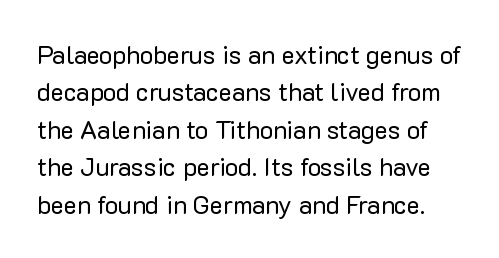
The image shows 25 px text type, upright; set normal line spacing (1.5x), normal letter spacing, not underlined.
